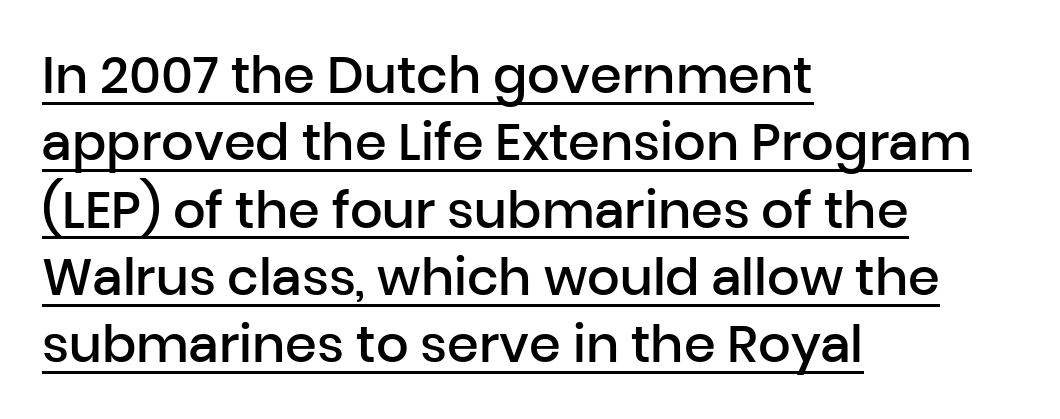
The image shows 51 px semibold sans-serif type, upright; set left-aligned, normal line spacing (1.32x), normal letter spacing, underlined; low stroke contrast and a medium x-height.
